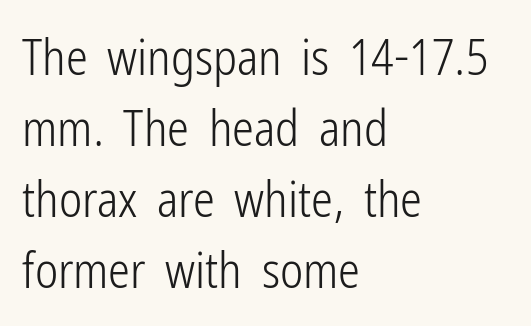
The image shows 49 px light, condensed sans-serif type, upright; set left-aligned, normal line spacing (1.45x), normal letter spacing, not underlined; low stroke contrast and a medium x-height.
